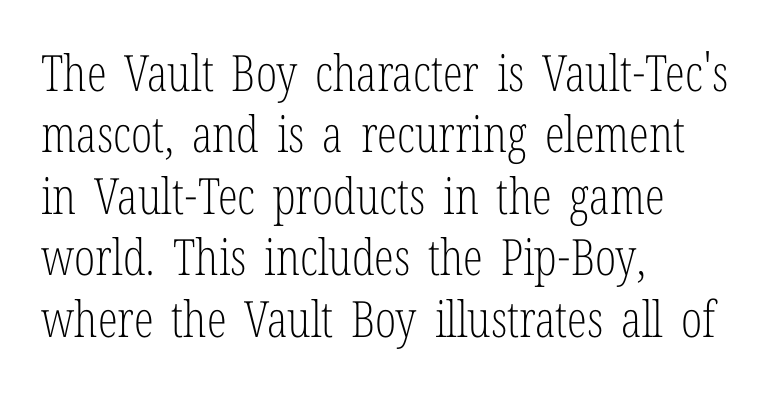
{"serif": "yes", "italic": "no", "bold": "no", "weight": "light", "width": "condensed", "stroke_contrast": "low", "x_height": "medium", "monospaced": "no", "underline": "no", "align": "left", "line_spacing_ratio": 1.23, "letter_spacing": "normal", "letter_spacing_em": 0.0, "glyph_px": 50}
